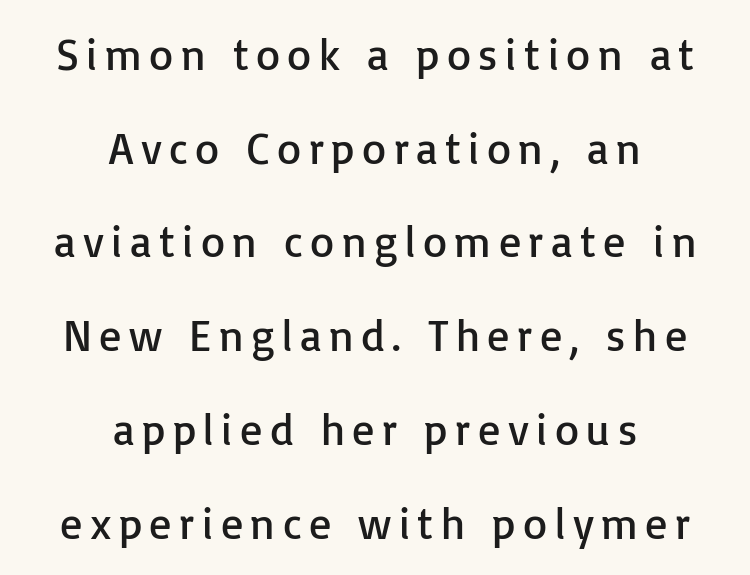
Notice how the passage keeps no hard edge, just a central spine. Here the designer chose a conventional face with non-uniform glyph widths. The cut favours lightness, reaching ordinary text weight at its darkest. Ordinary non-slanted type is in use. The space between consecutive lines is lavish. The text was rendered using a sans face with plain stroke endings.
